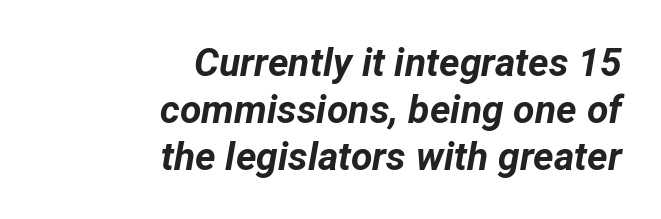
Think of a printed novel: that variable character pitch is what you see here. Anything drawn beneath the words? Only blank space. Alignment: flush right. The letters are bold, with thick, heavy strokes. Italic? Definitely — the glyphs are oblique. Short note: letters normally spaced.
